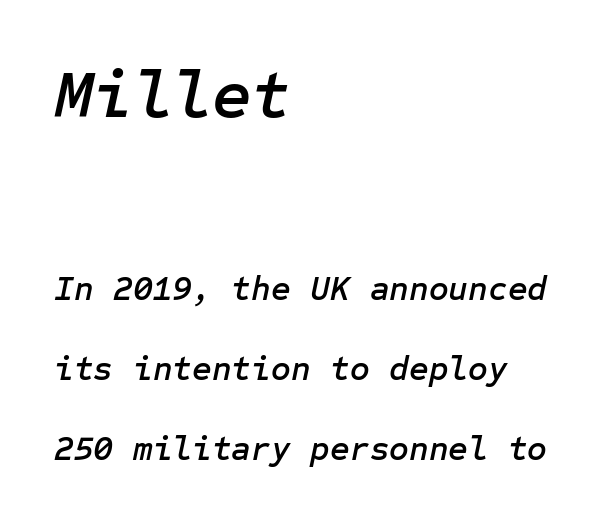
The image shows 68 px text type, italic (leaning right); set left-aligned, loose line spacing (2.35x), normal letter spacing, not underlined; the first (top) block is 2.0x larger; low stroke contrast and a medium x-height.
